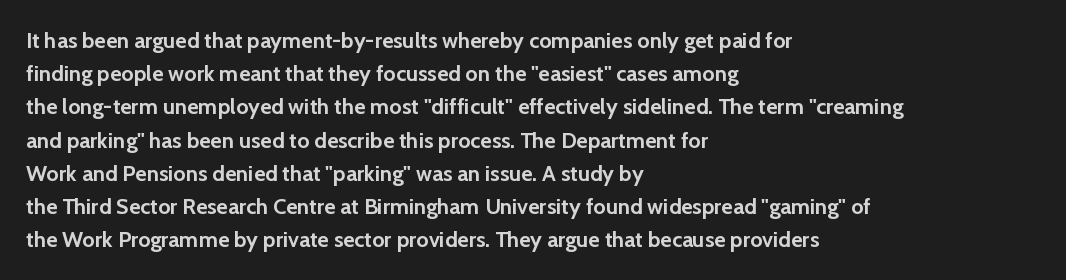
{"italic": "no", "bold": "yes", "underline": "no", "align": "left", "line_spacing": "normal", "line_spacing_ratio": 1.51, "letter_spacing": "normal", "letter_spacing_em": 0.0, "glyph_px": 22}
